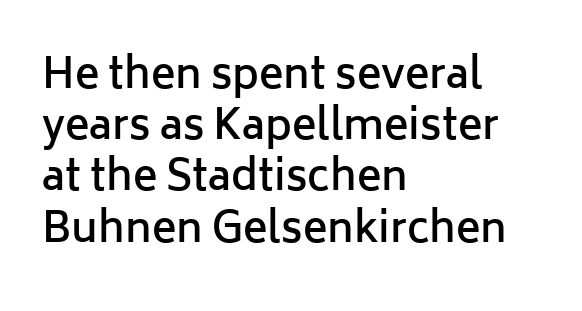
Q: Is the text bold? A: Semi-bold.
Q: Is the text italic (slanted)? A: No, it is upright.
Q: Is the typeface a serif or a sans-serif typeface? A: Sans-serif.
Q: Is the text underlined? A: No.
Q: How is the paragraph aligned? A: Left-aligned.
Q: Is the spacing between letters normal or unusually wide? A: Normal.
Q: Is the spacing between lines tight, normal or loose? A: Normal.
Q: Width (condensed, normal, or wide)? A: Normal.
Q: Stroke contrast? A: Low.
Q: x-height? A: Medium.
Q: Monospaced? A: No.
